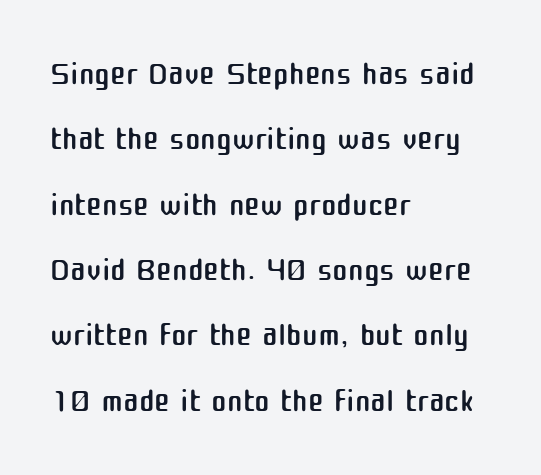
Stem width sits at or under what a default text font uses. Glance below the letters and you will spot only blank space. These lines sit exactly where default settings would place them. This sample has the flowing, uneven cadence of proportional lettering. All the whitespace from short lines collects on the right.
